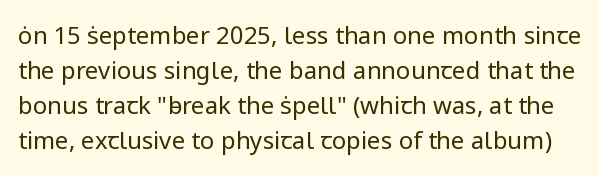
Q: Is the text bold? A: No.
Q: Is the text italic (slanted)? A: No, it is upright.
Q: Is the text underlined? A: No.
Q: Is the spacing between letters normal or unusually wide? A: Normal.
Q: Is the spacing between lines tight, normal or loose? A: Normal.
